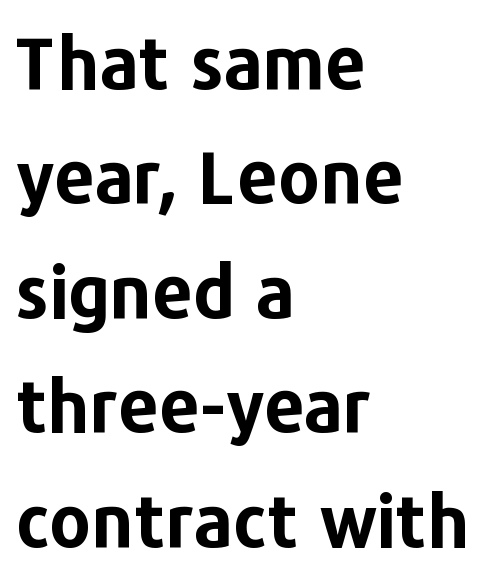
Q: Is the text bold? A: Yes.
Q: Is the text italic (slanted)? A: No, it is upright.
Q: Is the typeface a serif or a sans-serif typeface? A: Sans-serif.
Q: Is the text underlined? A: No.
Q: How is the paragraph aligned? A: Left-aligned.
Q: Is the spacing between letters normal or unusually wide? A: Normal.
Q: Is the spacing between lines tight, normal or loose? A: Normal.
Q: Width (condensed, normal, or wide)? A: Normal.
Q: Stroke contrast? A: Low.
Q: x-height? A: Medium.
Q: Monospaced? A: No.
